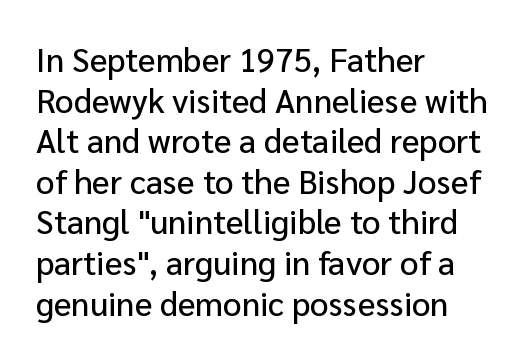
The image shows 33 px sans-serif type, upright; set left-aligned, line spacing 1.23x, normal letter spacing, not underlined; low stroke contrast and a medium x-height.
